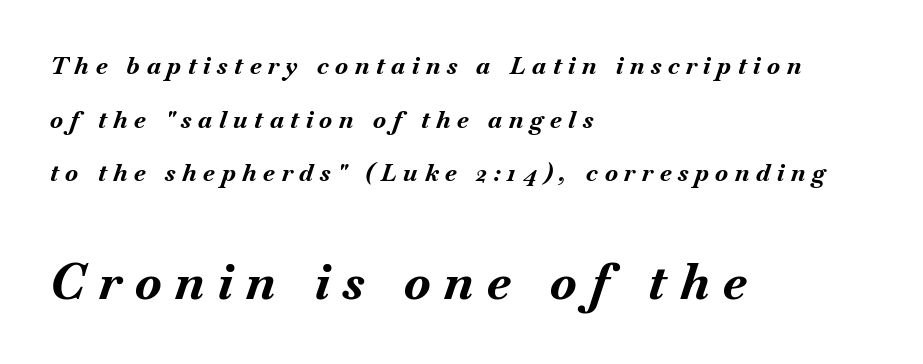
{"italic": "yes", "lean": "right", "slant_degrees": 18, "bold": "yes", "weight": "bold", "width": "normal", "stroke_contrast": "medium", "x_height": "small", "monospaced": "no", "underline": "no", "align": "left", "line_spacing": "loose", "line_spacing_ratio": 2.23, "letter_spacing": "wide", "letter_spacing_em": 0.28, "larger_block": "second", "size_ratio": 2.04, "glyph_px": 49}
